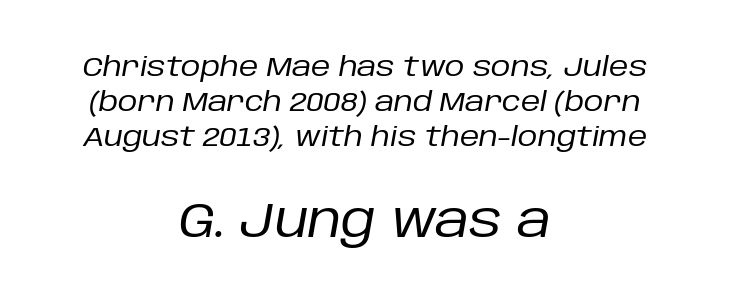
Decoration check: the copy has no underline. The text block is weighted toward neither margin, spreading evenly from the middle. Size hierarchy here favors the trailing block over the leading one. Stroke mass is kept to a normal reading level or below. Whoever set this chose a conventional vertical rhythm. Designer's note — italics engaged.
